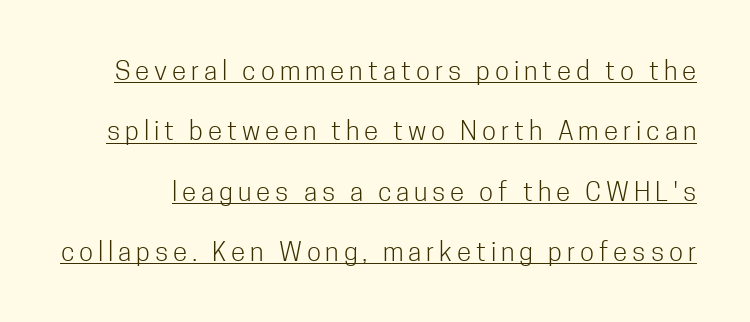
Q: Is the text bold? A: No.
Q: Is the text italic (slanted)? A: No, it is upright.
Q: Is the text underlined? A: Yes.
Q: Is the spacing between lines tight, normal or loose? A: Loose.
